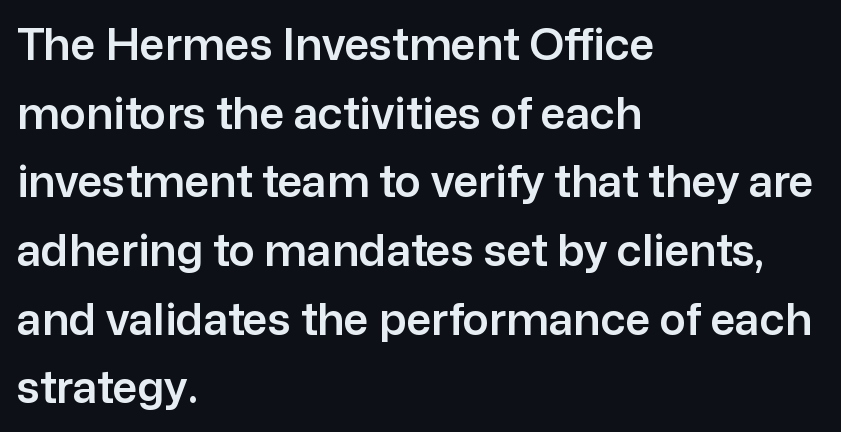
Nope, no serifs anywhere on these letters. The letters sit at their default tracking, neither squeezed nor spread. Rendered with straight, roman letterforms. The foot of each line stays bare and open.
